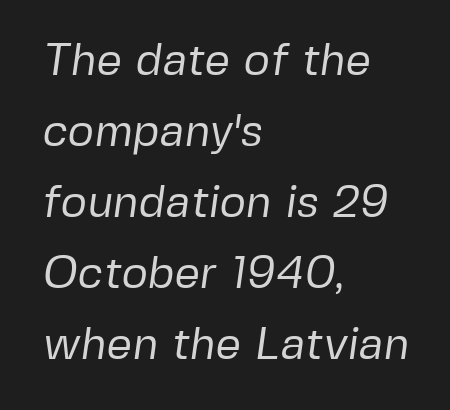
The image shows 45 px regular-weight sans-serif type; set left-aligned, normal line spacing (1.58x), normal letter spacing, not underlined; low stroke contrast and a medium x-height.
